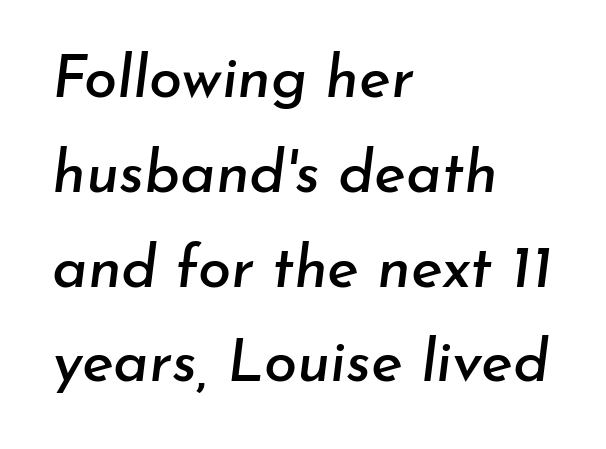
The image shows 60 px text type, italic (leaning right); set left-aligned, normal line spacing (1.58x), normal letter spacing, not underlined; low stroke contrast and a small x-height.
